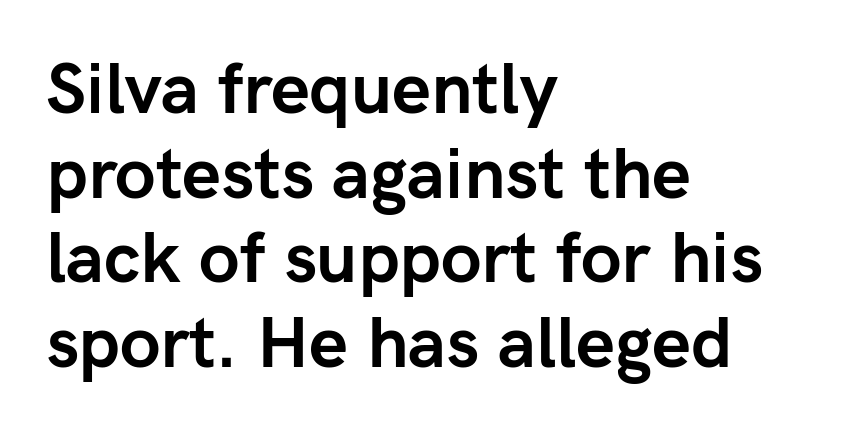
{"serif": "no", "italic": "no", "bold": "yes", "weight": "semibold", "width": "normal", "stroke_contrast": "low", "x_height": "medium", "monospaced": "no", "underline": "no", "align": "left", "line_spacing_ratio": 1.21, "letter_spacing": "normal", "letter_spacing_em": 0.0, "glyph_px": 70}
